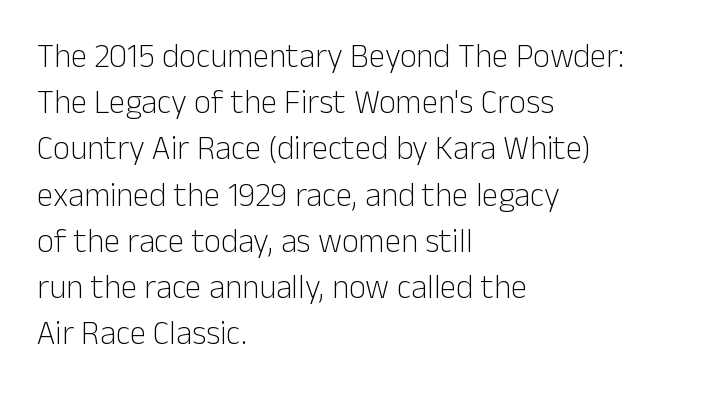
Q: Is the text bold? A: No.
Q: Is the text italic (slanted)? A: No, it is upright.
Q: Is the typeface a serif or a sans-serif typeface? A: Sans-serif.
Q: Is the text underlined? A: No.
Q: How is the paragraph aligned? A: Left-aligned.
Q: Is the spacing between letters normal or unusually wide? A: Normal.
Q: Is the spacing between lines tight, normal or loose? A: Normal.
Q: Width (condensed, normal, or wide)? A: Normal.
Q: Stroke contrast? A: Low.
Q: x-height? A: Medium.
Q: Monospaced? A: No.
